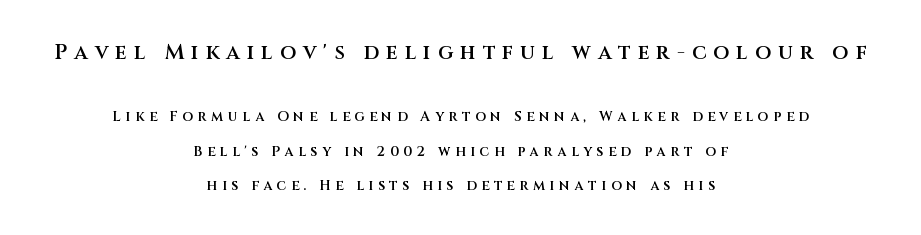
The image shows 21 px text type, upright; set centered, loose line spacing (2.48x), unusually wide letter spacing (+0.33 em), not underlined; the first (top) block is 1.5x larger.
